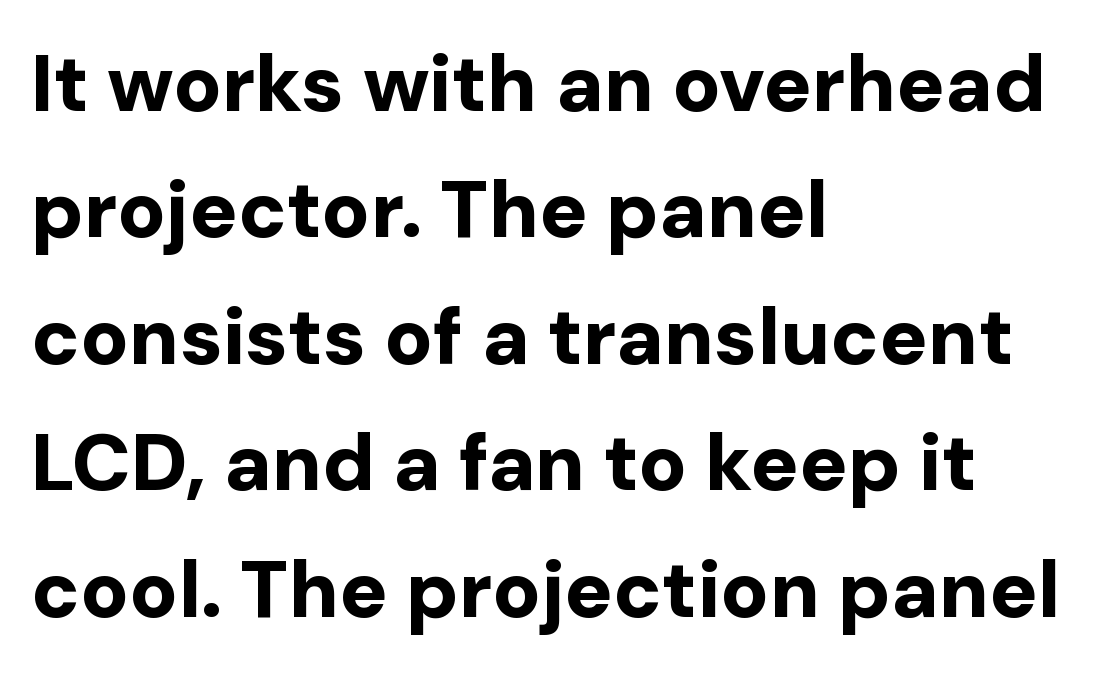
Q: Is the text bold? A: Yes.
Q: Is the text italic (slanted)? A: No, it is upright.
Q: Is the typeface a serif or a sans-serif typeface? A: Sans-serif.
Q: Is the text underlined? A: No.
Q: How is the paragraph aligned? A: Left-aligned.
Q: Is the spacing between letters normal or unusually wide? A: Normal.
Q: Is the spacing between lines tight, normal or loose? A: Normal.
Q: Width (condensed, normal, or wide)? A: Normal.
Q: Stroke contrast? A: Low.
Q: x-height? A: Medium.
Q: Monospaced? A: No.
